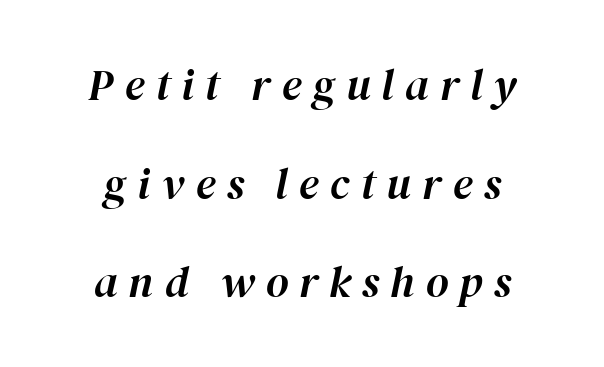
Q: Is the text italic (slanted)? A: Yes, it leans right by about 12 degrees.
Q: Is the text underlined? A: No.
Q: How is the paragraph aligned? A: Centered.
Q: Is the spacing between letters normal or unusually wide? A: Unusually wide.
Q: Is the spacing between lines tight, normal or loose? A: Loose.
Q: Width (condensed, normal, or wide)? A: Normal.
Q: Stroke contrast? A: High.
Q: x-height? A: Medium.
Q: Monospaced? A: No.
